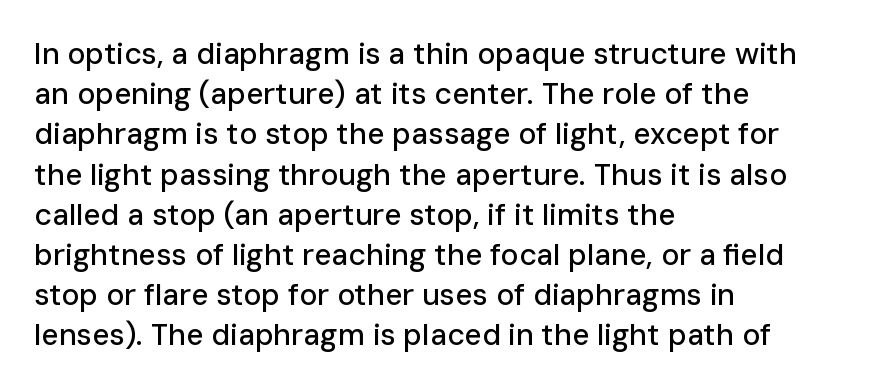
The image shows 30 px sans-serif type, upright; set left-aligned, normal line spacing (1.34x), normal letter spacing, not underlined; low stroke contrast and a medium x-height.
